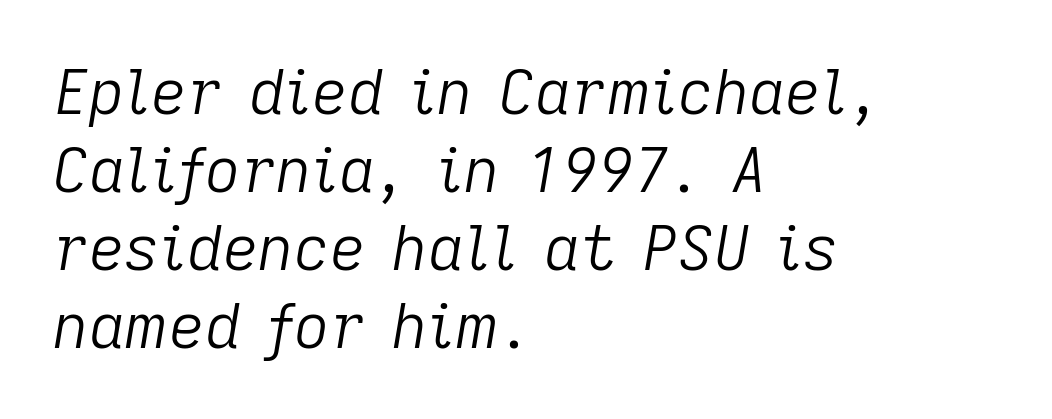
Visually the block forms a straight wall on the left and a jagged coastline on the right. When letters slant like this, we call the style italic. No extra ink here — the face is not bold. Do the characters align in a grid? No, the font is proportional.
